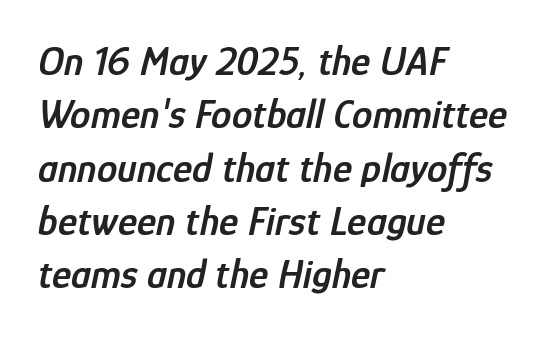
{"italic": "yes", "lean": "right", "slant_degrees": 12, "bold": "semi", "weight": "semibold", "width": "condensed", "stroke_contrast": "low", "x_height": "medium", "monospaced": "no", "underline": "no", "align": "left", "line_spacing": "normal", "line_spacing_ratio": 1.3, "letter_spacing": "normal", "letter_spacing_em": 0.0, "glyph_px": 41}
